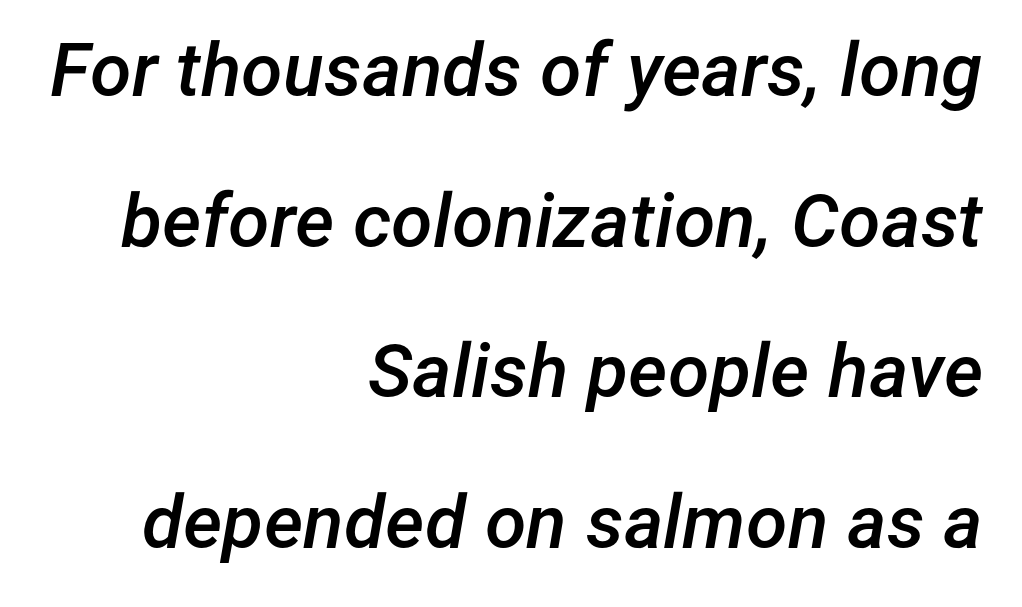
Q: Is the text bold? A: Semi-bold.
Q: Is the text italic (slanted)? A: Yes, it leans right by about 12 degrees.
Q: Is the text underlined? A: No.
Q: How is the paragraph aligned? A: Right-aligned.
Q: Is the spacing between letters normal or unusually wide? A: Normal.
Q: Is the spacing between lines tight, normal or loose? A: Loose.
Q: Width (condensed, normal, or wide)? A: Normal.
Q: Stroke contrast? A: Low.
Q: x-height? A: Medium.
Q: Monospaced? A: No.
